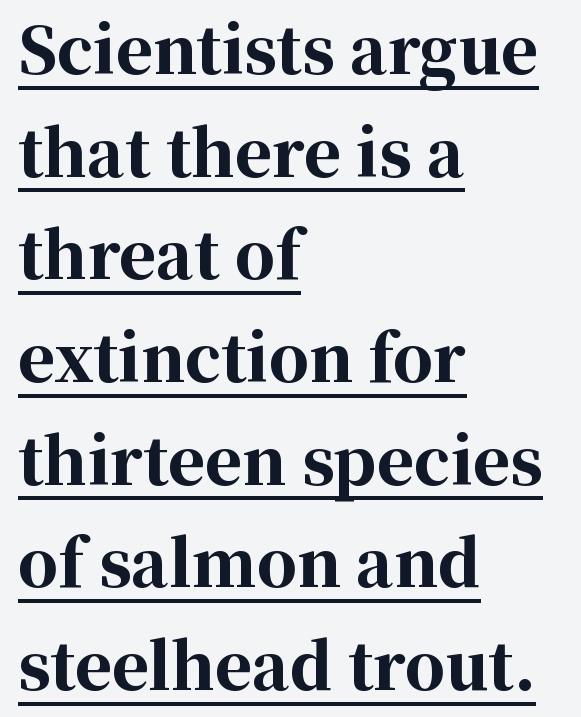
Q: Is the text bold? A: Yes.
Q: Is the text italic (slanted)? A: No, it is upright.
Q: Is the typeface a serif or a sans-serif typeface? A: Serif.
Q: Is the text underlined? A: Yes.
Q: How is the paragraph aligned? A: Left-aligned.
Q: Is the spacing between letters normal or unusually wide? A: Normal.
Q: Is the spacing between lines tight, normal or loose? A: Normal.
Q: Width (condensed, normal, or wide)? A: Normal.
Q: Stroke contrast? A: High.
Q: x-height? A: Medium.
Q: Monospaced? A: No.
